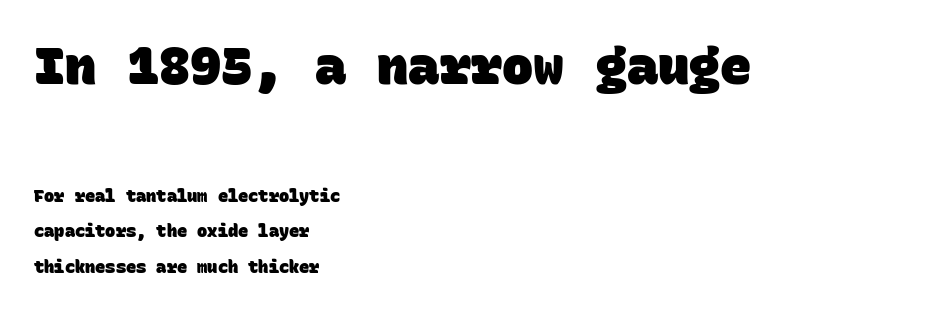
Interline gaps are noticeably wide in this sample. Nobody drew a line under any word here. No extra tracking has been applied to these lines. What kind of face is this? One without serifs — a sans. The passage is arranged the way most books set body copy — flush left.
